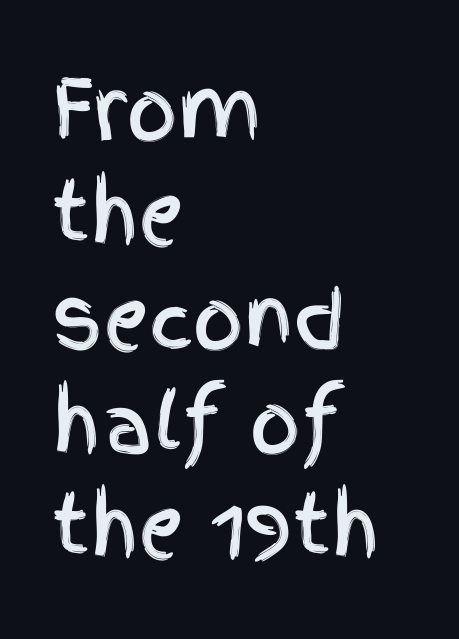
The image shows 79 px condensed sans-serif type, upright; set left-aligned, normal line spacing (1.32x), normal letter spacing, not underlined; a large x-height.
